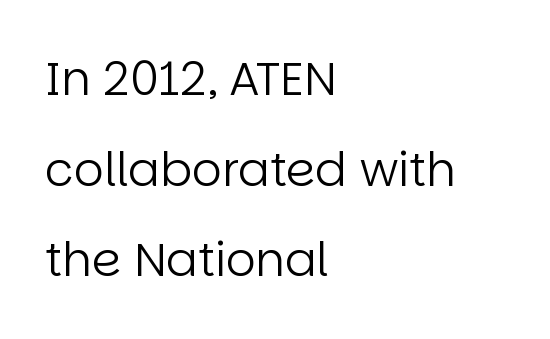
The image shows 47 px regular-weight sans-serif type, upright; set left-aligned, loose line spacing (1.93x), normal letter spacing, not underlined; low stroke contrast and a large x-height.
